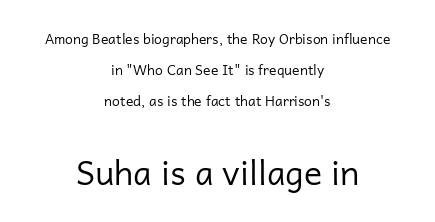
{"serif": "no", "italic": "no", "bold": "no", "weight": "regular", "width": "normal", "stroke_contrast": "low", "x_height": "medium", "monospaced": "no", "underline": "no", "align": "center", "line_spacing": "loose", "line_spacing_ratio": 2.21, "letter_spacing": "normal", "letter_spacing_em": 0.0, "larger_block": "second", "size_ratio": 2.43, "glyph_px": 34}
